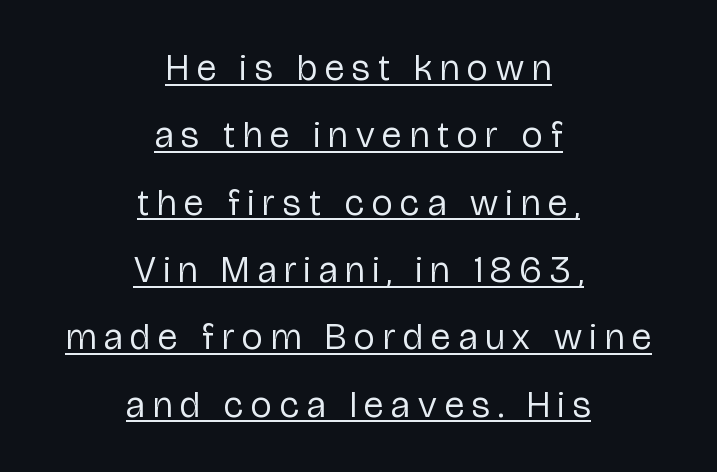
The typeface has the unassuming heft of standard copy or less. Think of a printed novel: that variable character pitch is what you see here. Layout note: lines centered. Students, observe the line beneath the letters — that is underlining.
